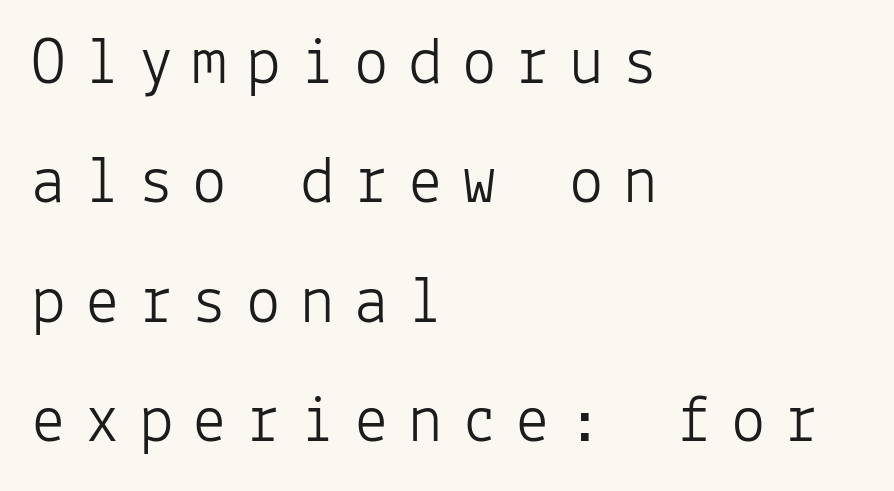
{"serif": "no", "italic": "no", "bold": "no", "weight": "light", "width": "normal", "stroke_contrast": "low", "x_height": "medium", "monospaced": "yes", "underline": "no", "align": "left", "line_spacing_ratio": 1.73, "letter_spacing": "wide", "letter_spacing_em": 0.28, "glyph_px": 69}
